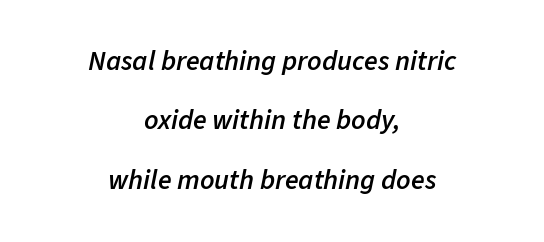
{"italic": "yes", "lean": "right", "slant_degrees": 11, "bold": "semi", "weight": "semibold", "width": "normal", "stroke_contrast": "low", "x_height": "medium", "monospaced": "no", "underline": "no", "align": "center", "line_spacing": "loose", "line_spacing_ratio": 2.12, "letter_spacing": "normal", "letter_spacing_em": 0.0, "glyph_px": 28}
